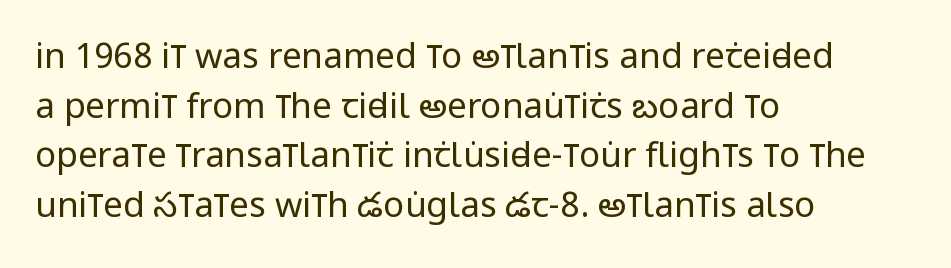
{"serif": "no", "italic": "no", "bold": "no", "weight": "regular", "width": "condensed", "stroke_contrast": "low", "x_height": "large", "monospaced": "no", "underline": "no", "align": "left", "line_spacing": "normal", "line_spacing_ratio": 1.42, "letter_spacing": "normal", "letter_spacing_em": 0.0, "glyph_px": 35}
